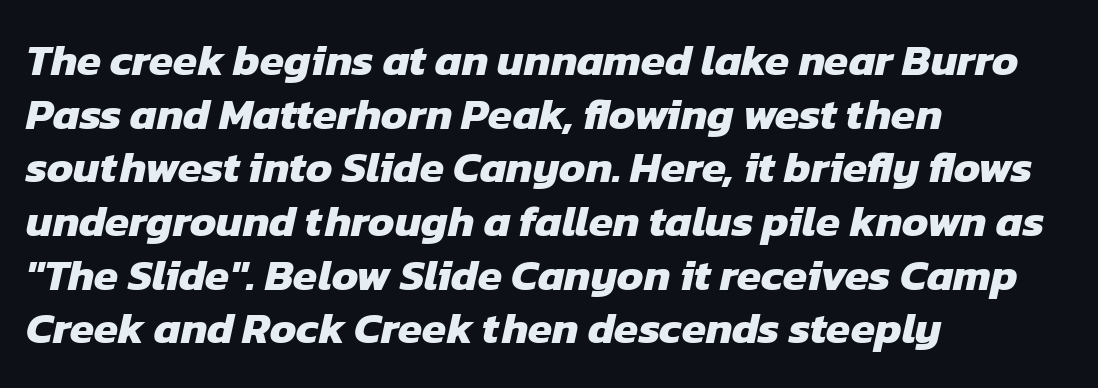
{"serif": "no", "bold": "yes", "weight": "heavy", "width": "normal", "stroke_contrast": "low", "x_height": "medium", "monospaced": "no", "underline": "no", "align": "left", "line_spacing_ratio": 1.22, "letter_spacing": "normal", "letter_spacing_em": 0.0, "glyph_px": 44}
